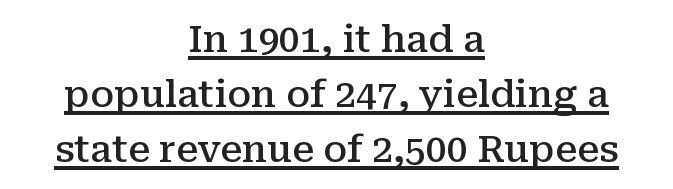
Q: Is the text bold? A: Semi-bold.
Q: Is the text italic (slanted)? A: No, it is upright.
Q: Is the typeface a serif or a sans-serif typeface? A: Serif.
Q: Is the text underlined? A: Yes.
Q: How is the paragraph aligned? A: Centered.
Q: Is the spacing between letters normal or unusually wide? A: Normal.
Q: Is the spacing between lines tight, normal or loose? A: Normal.
Q: Width (condensed, normal, or wide)? A: Normal.
Q: Stroke contrast? A: Medium.
Q: x-height? A: Medium.
Q: Monospaced? A: No.
